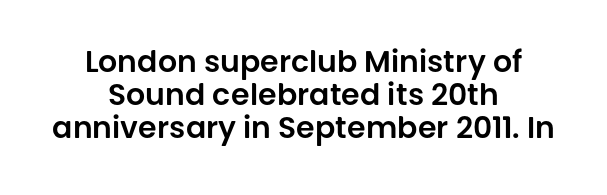
{"serif": "no", "italic": "no", "width": "normal", "stroke_contrast": "low", "x_height": "large", "monospaced": "no", "underline": "no", "align": "center", "line_spacing": "tight", "line_spacing_ratio": 1.1, "letter_spacing": "normal", "letter_spacing_em": 0.0, "glyph_px": 30}
